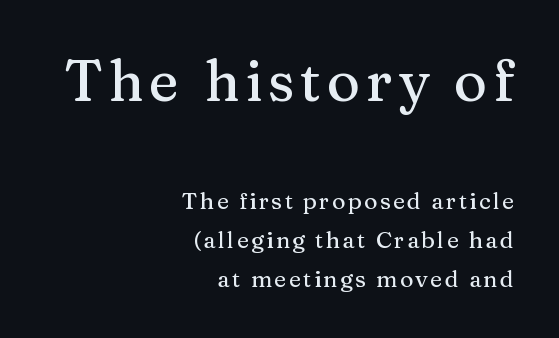
Q: Is the text italic (slanted)? A: No, it is upright.
Q: Is the typeface a serif or a sans-serif typeface? A: Serif.
Q: Is the text underlined? A: No.
Q: How is the paragraph aligned? A: Right-aligned.
Q: Is the spacing between lines tight, normal or loose? A: Normal.
Q: Which block of text is set in a larger size, the first (top) or the second (bottom)? A: The first (top) one.
Q: Width (condensed, normal, or wide)? A: Normal.
Q: Stroke contrast? A: Medium.
Q: x-height? A: Medium.
Q: Monospaced? A: No.
